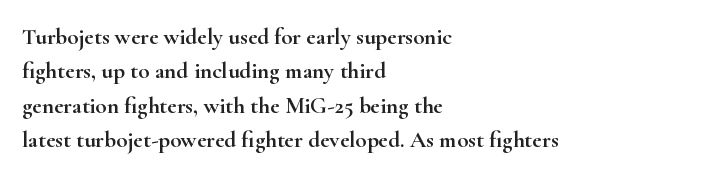
The image shows 23 px text type, upright; set left-aligned, normal line spacing (1.5x), normal letter spacing, not underlined.
